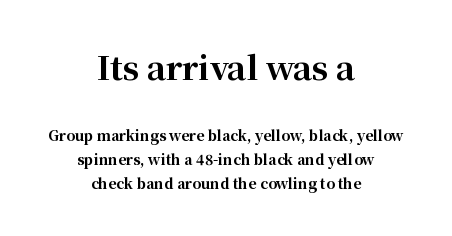
Q: Is the text bold? A: Yes.
Q: Is the text italic (slanted)? A: No, it is upright.
Q: Is the typeface a serif or a sans-serif typeface? A: Serif.
Q: Is the text underlined? A: No.
Q: How is the paragraph aligned? A: Centered.
Q: Is the spacing between letters normal or unusually wide? A: Normal.
Q: Which block of text is set in a larger size, the first (top) or the second (bottom)? A: The first (top) one.
Q: Width (condensed, normal, or wide)? A: Normal.
Q: Stroke contrast? A: High.
Q: x-height? A: Medium.
Q: Monospaced? A: No.
